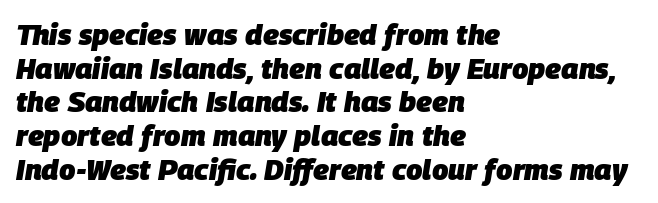
The image shows 29 px heavy type, italic (leaning right); set left-aligned, line spacing 1.16x, normal letter spacing, not underlined; low stroke contrast and a large x-height.
